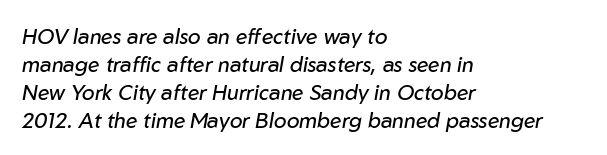
Stems here are at most as thick as an everyday book face. Does the copy run flush right? No — it runs flush left. Vertically, the passage feels balanced, rows spaced as you'd expect. Words appear dense and cohesive because spacing is normal. Characters are canted at an angle relative to the baseline's perpendicular.
